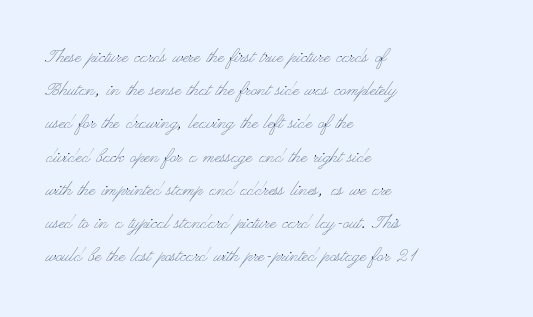
The image shows 22 px text type; set left-aligned, normal line spacing (1.51x), normal letter spacing, not underlined.
